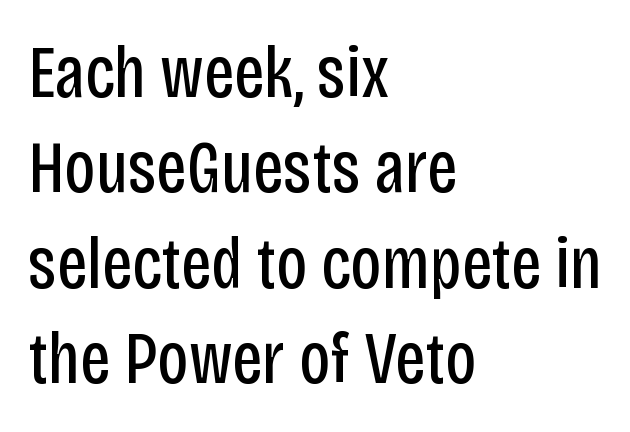
The image shows 74 px regular-weight, condensed sans-serif type, upright; set left-aligned, normal line spacing (1.29x), normal letter spacing, not underlined; low stroke contrast and a large x-height.
